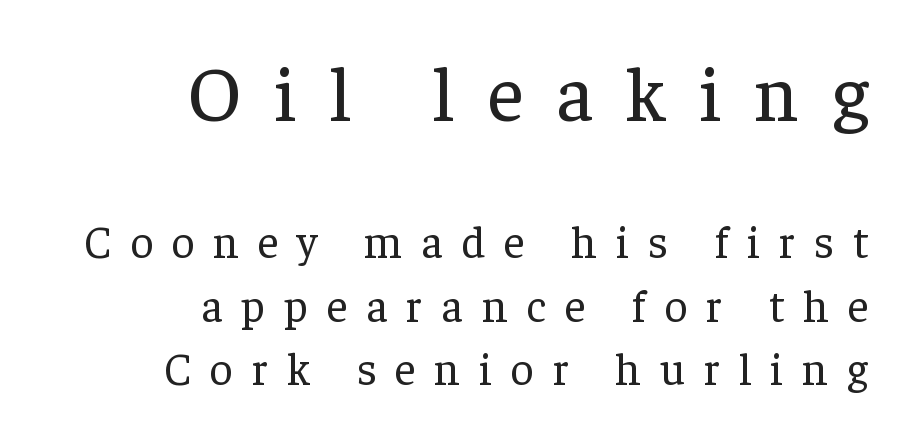
{"serif": "yes", "italic": "no", "bold": "no", "weight": "regular", "width": "normal", "stroke_contrast": "low", "x_height": "medium", "monospaced": "no", "underline": "no", "align": "right", "line_spacing": "normal", "line_spacing_ratio": 1.41, "letter_spacing": "wide", "letter_spacing_em": 0.42, "larger_block": "first", "size_ratio": 1.73, "glyph_px": 78}
